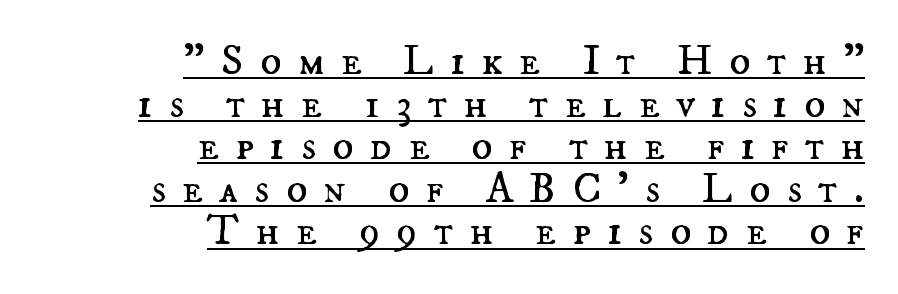
Q: Is the text bold? A: No.
Q: Is the text italic (slanted)? A: No, it is upright.
Q: Is the text underlined? A: Yes.
Q: How is the paragraph aligned? A: Right-aligned.
Q: Is the spacing between letters normal or unusually wide? A: Unusually wide.
Q: Is the spacing between lines tight, normal or loose? A: Tight.
Q: Width (condensed, normal, or wide)? A: Normal.
Q: Stroke contrast? A: Medium.
Q: x-height? A: Small.
Q: Monospaced? A: No.
